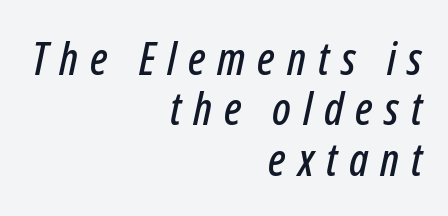
Q: Is the text italic (slanted)? A: Yes, it leans right by about 12 degrees.
Q: Is the text underlined? A: No.
Q: How is the paragraph aligned? A: Right-aligned.
Q: Is the spacing between letters normal or unusually wide? A: Unusually wide.
Q: Is the spacing between lines tight, normal or loose? A: Tight.
Q: Width (condensed, normal, or wide)? A: Condensed.
Q: Stroke contrast? A: Low.
Q: x-height? A: Medium.
Q: Monospaced? A: No.
